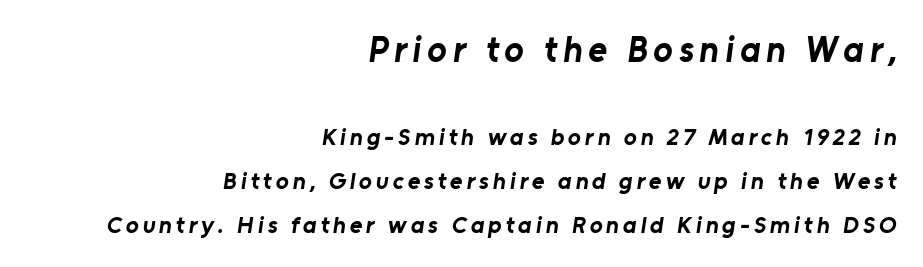
No feet cap the strokes, marking this as sans-serif type. The foot of each line stays bare and open. Caption: upper text group enlarged, lower text group reduced. The strokes are fattened all the way to bold.
